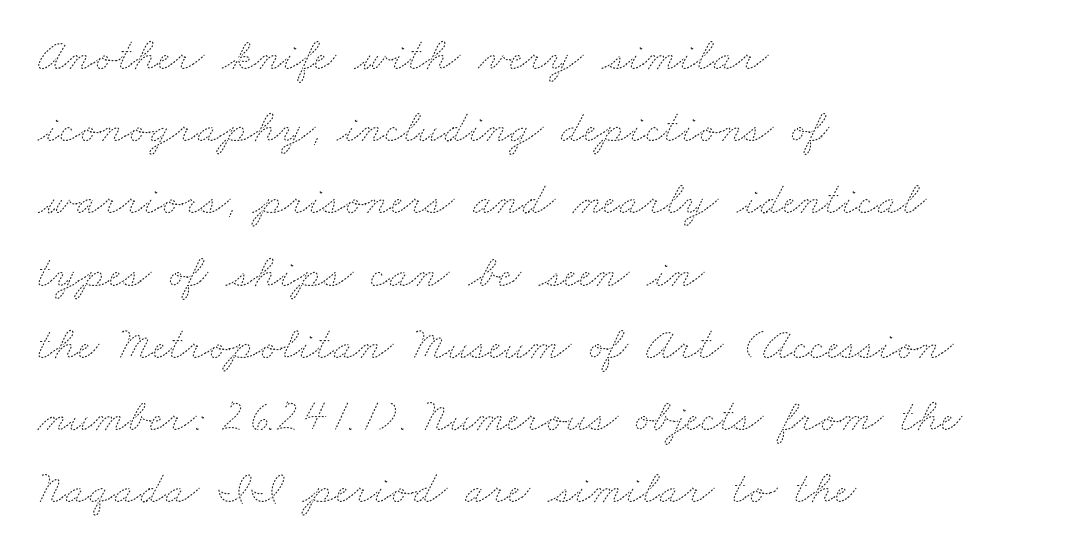
The image shows 46 px thin, wide type; set left-aligned, normal line spacing (1.57x), normal letter spacing, not underlined; medium stroke contrast and a small x-height.
